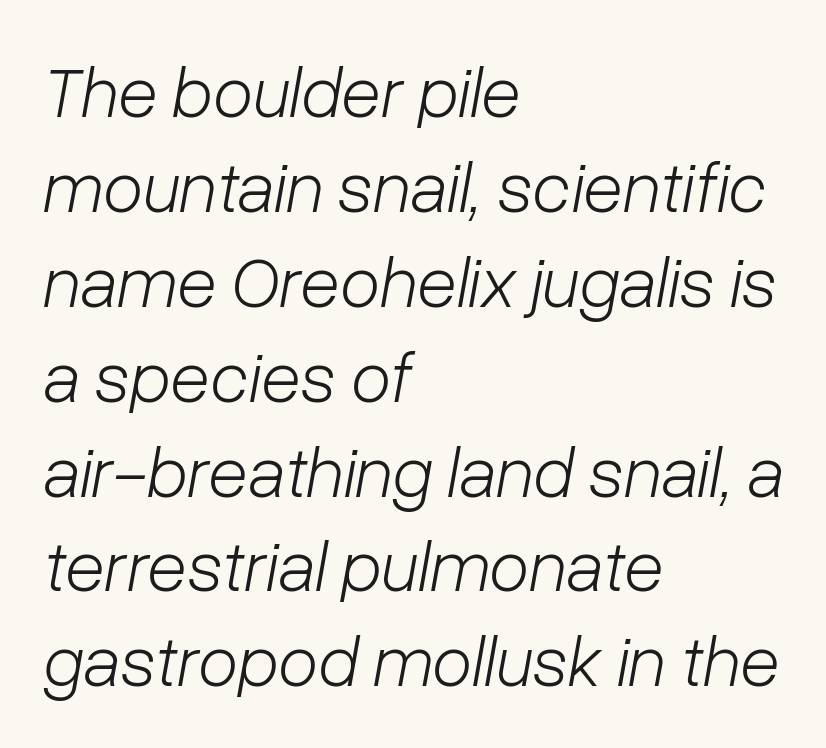
The image shows 73 px light type, italic (leaning right); set left-aligned, normal line spacing (1.3x), normal letter spacing, not underlined; low stroke contrast and a medium x-height.
